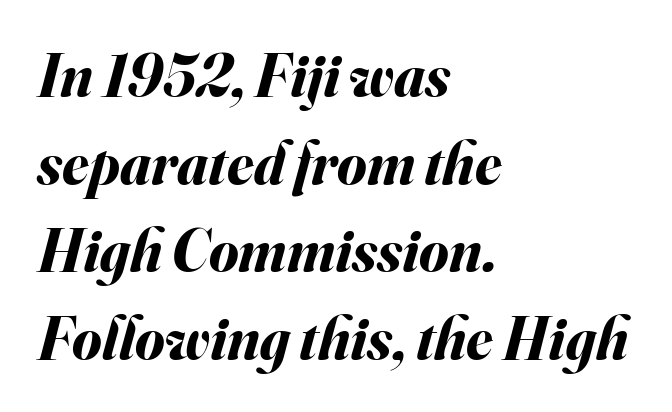
Q: Is the text bold? A: Yes.
Q: Is the text italic (slanted)? A: Yes, it leans right by about 16 degrees.
Q: Is the text underlined? A: No.
Q: How is the paragraph aligned? A: Left-aligned.
Q: Is the spacing between letters normal or unusually wide? A: Normal.
Q: Is the spacing between lines tight, normal or loose? A: Normal.
Q: Width (condensed, normal, or wide)? A: Normal.
Q: Stroke contrast? A: Medium.
Q: x-height? A: Small.
Q: Monospaced? A: No.
